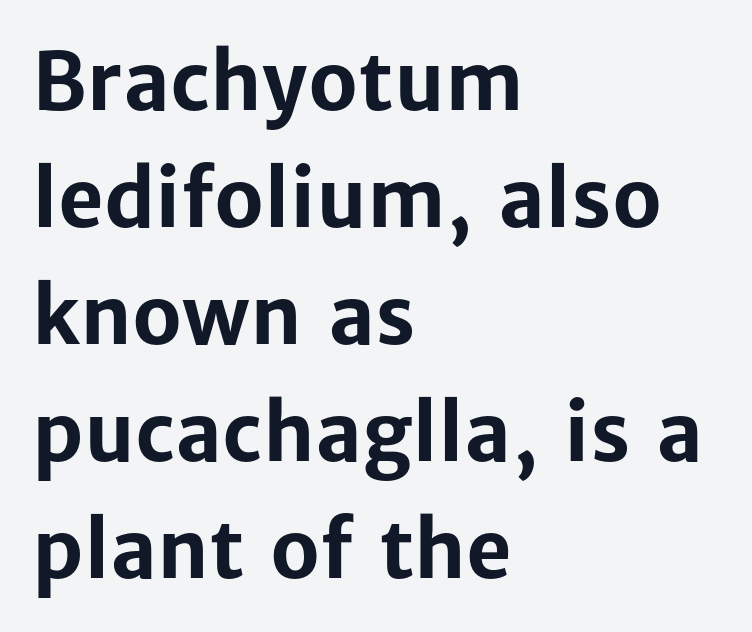
Q: Is the text bold? A: Yes.
Q: Is the text italic (slanted)? A: No, it is upright.
Q: Is the typeface a serif or a sans-serif typeface? A: Sans-serif.
Q: Is the text underlined? A: No.
Q: How is the paragraph aligned? A: Left-aligned.
Q: Is the spacing between letters normal or unusually wide? A: Normal.
Q: Is the spacing between lines tight, normal or loose? A: Normal.
Q: Width (condensed, normal, or wide)? A: Normal.
Q: Stroke contrast? A: Low.
Q: x-height? A: Medium.
Q: Monospaced? A: No.
